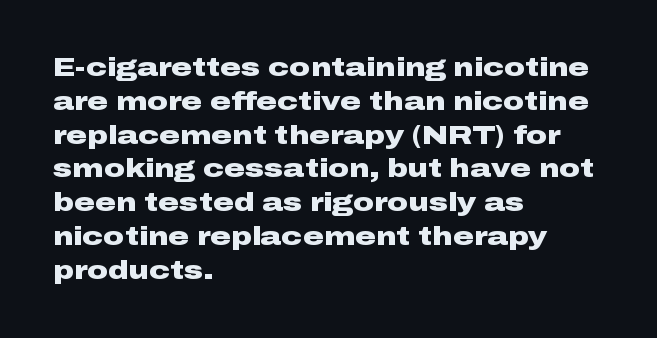
{"italic": "no", "bold": "yes", "underline": "no", "align": "left", "line_spacing": "normal", "line_spacing_ratio": 1.3, "letter_spacing": "normal", "letter_spacing_em": 0.0, "glyph_px": 26}
